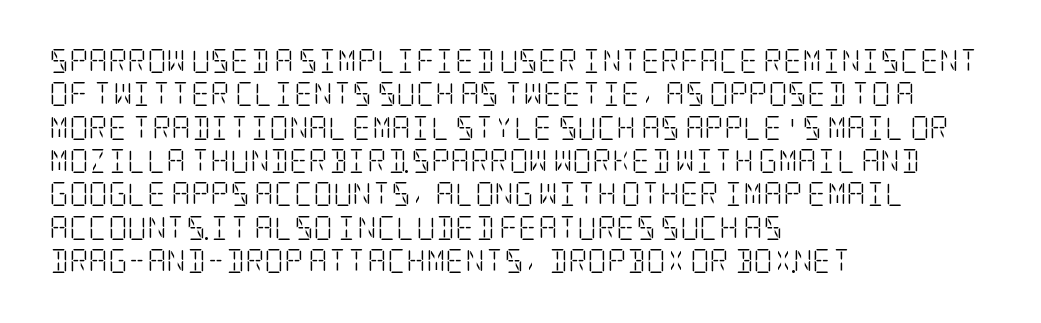
Q: Is the text bold? A: No.
Q: Is the text italic (slanted)? A: No, it is upright.
Q: Is the text underlined? A: No.
Q: How is the paragraph aligned? A: Left-aligned.
Q: Is the spacing between letters normal or unusually wide? A: Normal.
Q: Is the spacing between lines tight, normal or loose? A: Normal.
